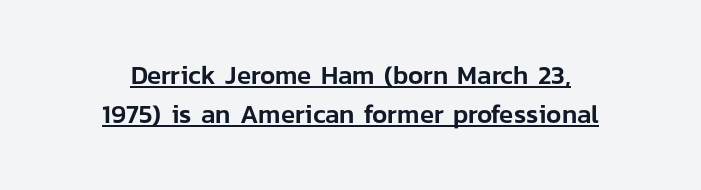
A continuous stroke trails under the words, as in a hyperlink. Tracking value appears to be zero — textbook default spacing. Posture: straight, roman, zero tilt. Students, observe: this is what conventionally led text looks like. Caption: multi-line text, centered on the measure.
